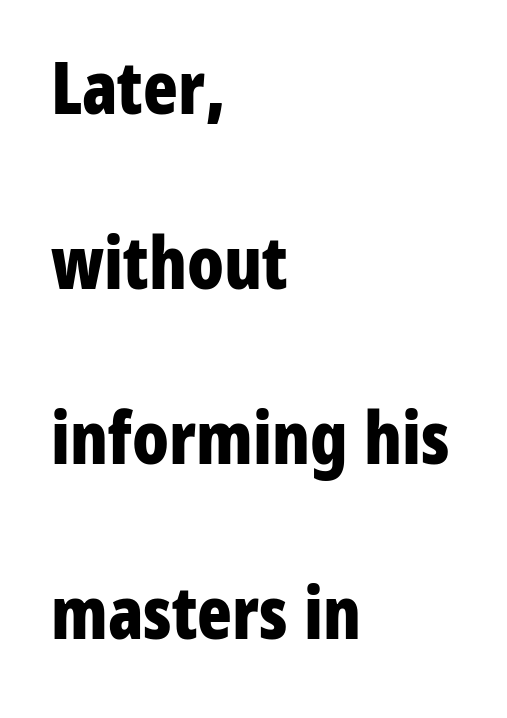
Designer's note — italics off, roman on. The space between consecutive lines is lavish. Varying glyph widths throughout — classic text-font behaviour. Serif or sans? Sans — the stroke terminals are bare. A full-strength bold gives these letters their thick strokes. The paragraph has a hard left edge and a soft right edge.
